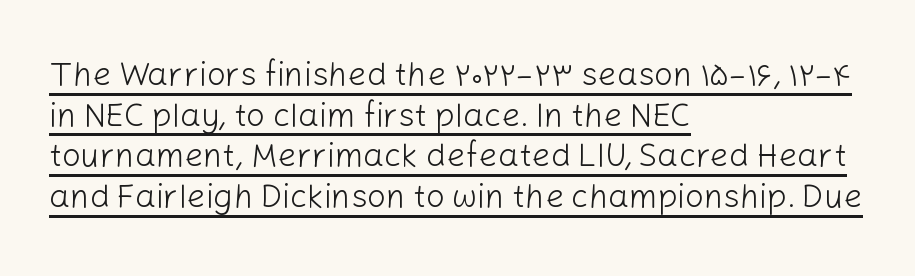
The image shows 33 px light sans-serif type, upright; set left-aligned, line spacing 1.23x, normal letter spacing, underlined; low stroke contrast and a medium x-height.
